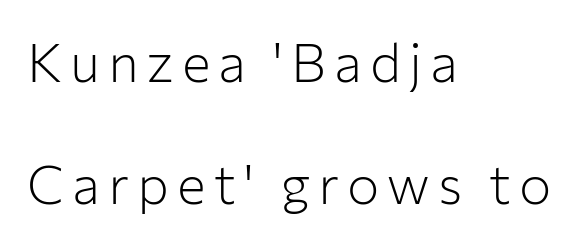
The image shows 54 px light sans-serif type, upright; set left-aligned, loose line spacing (2.26x), not underlined; low stroke contrast and a medium x-height.
